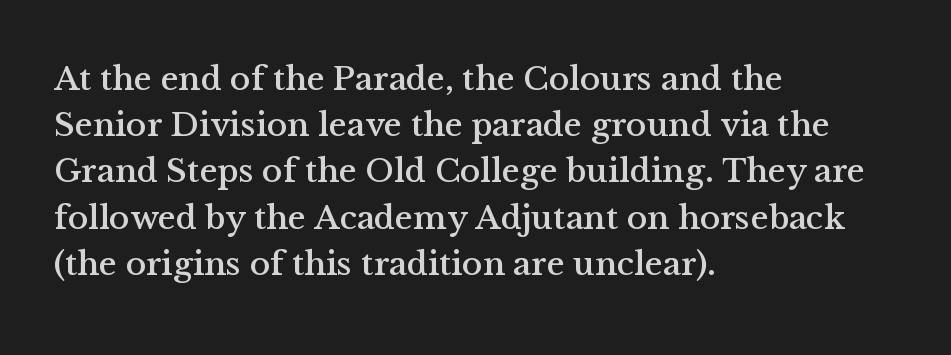
A bare baseline throughout the passage. Ascenders rise straight up at ninety degrees. If you measured baseline to baseline, you'd find a middling distance. Each letter keeps its own natural width here, so spacing adapts to shape.
